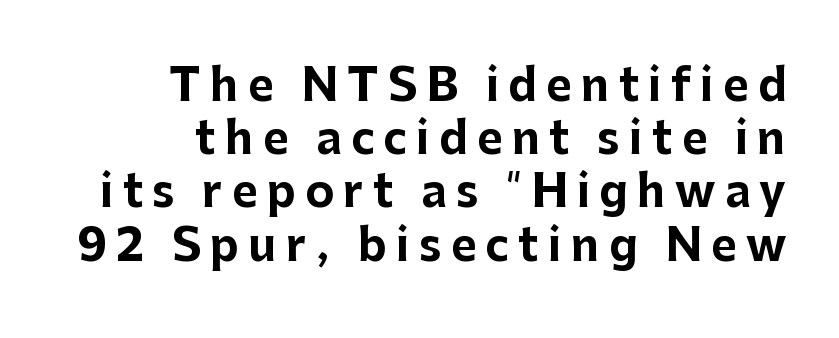
Looks like regular typesetting: each glyph gets only the width it needs. Italic? Not at all — the glyphs are vertical. Classification — sans serif. Right-aligned paragraph, ragged on the left. Only glyphs here, with clear space below each row. The font is running at its bold setting.
